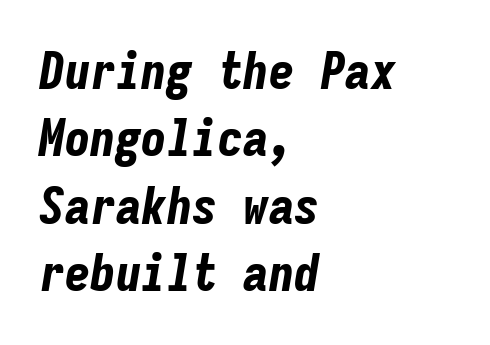
{"italic": "yes", "lean": "right", "slant_degrees": 9, "bold": "yes", "weight": "bold", "width": "condensed", "stroke_contrast": "low", "x_height": "medium", "monospaced": "yes", "underline": "no", "align": "left", "line_spacing": "normal", "line_spacing_ratio": 1.32, "letter_spacing": "normal", "letter_spacing_em": 0.0, "glyph_px": 51}
